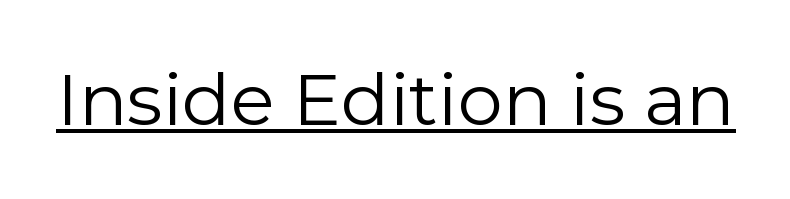
The image shows 72 px regular-weight sans-serif type, upright; set normal letter spacing, underlined; a medium x-height.
